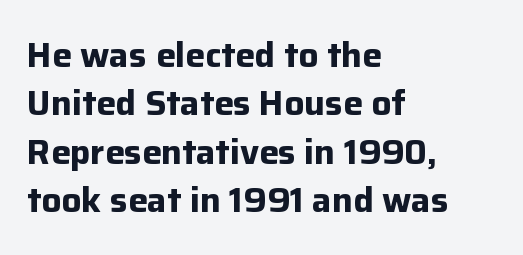
Q: Is the text bold? A: Yes.
Q: Is the text italic (slanted)? A: No, it is upright.
Q: Is the typeface a serif or a sans-serif typeface? A: Sans-serif.
Q: Is the text underlined? A: No.
Q: How is the paragraph aligned? A: Left-aligned.
Q: Is the spacing between letters normal or unusually wide? A: Normal.
Q: Is the spacing between lines tight, normal or loose? A: Normal.
Q: Width (condensed, normal, or wide)? A: Normal.
Q: Stroke contrast? A: Low.
Q: x-height? A: Medium.
Q: Monospaced? A: No.
